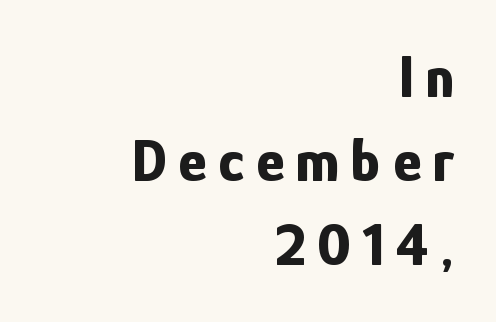
{"serif": "no", "italic": "no", "bold": "yes", "weight": "bold", "width": "condensed", "stroke_contrast": "low", "x_height": "medium", "monospaced": "no", "underline": "no", "align": "right", "line_spacing": "normal", "line_spacing_ratio": 1.38, "glyph_px": 61}
